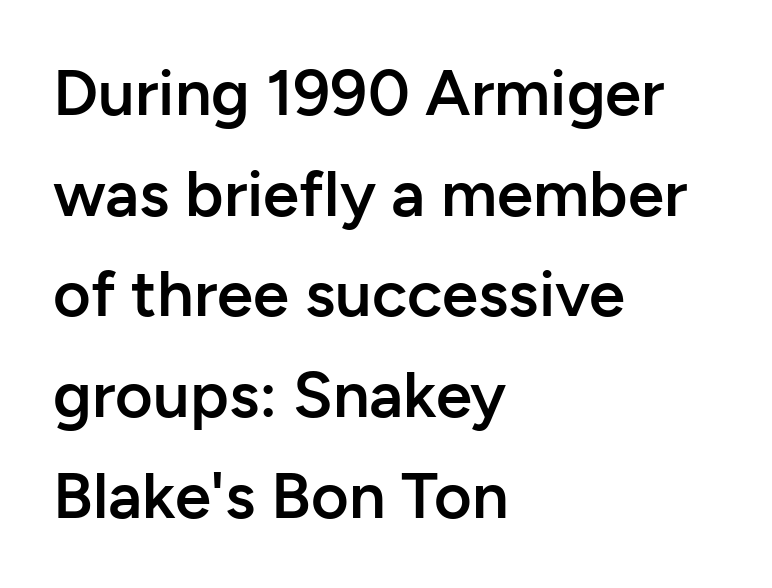
{"serif": "no", "italic": "no", "bold": "semi", "weight": "semibold", "width": "normal", "stroke_contrast": "low", "x_height": "medium", "monospaced": "no", "underline": "no", "align": "left", "line_spacing": "normal", "line_spacing_ratio": 1.55, "letter_spacing": "normal", "letter_spacing_em": 0.0, "glyph_px": 65}
